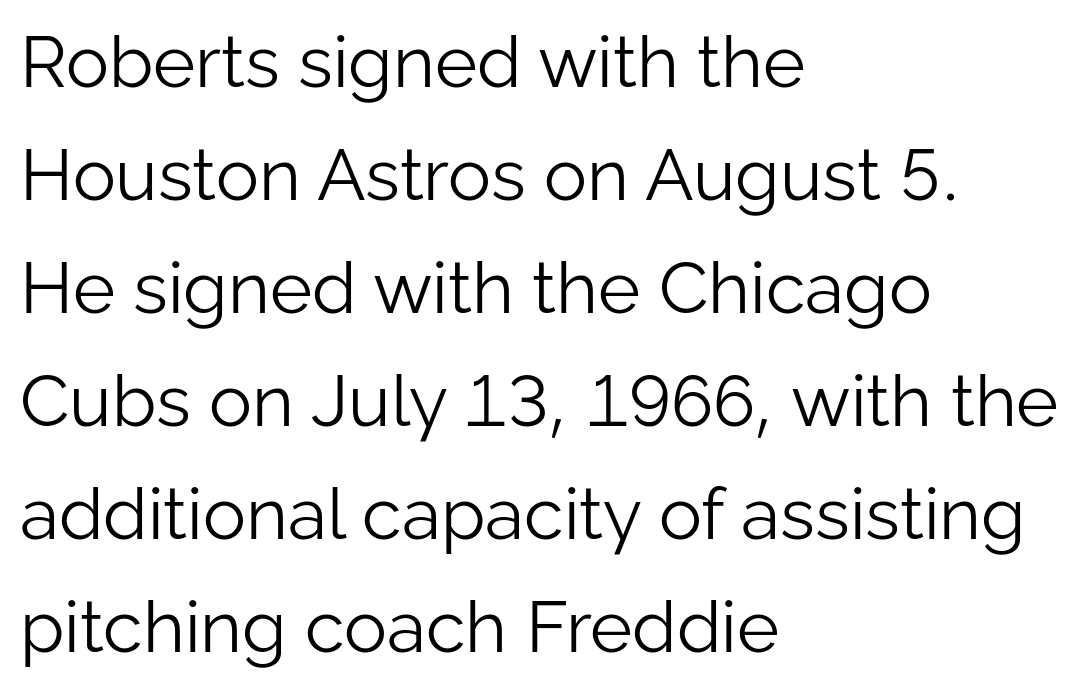
Q: Is the text bold? A: No.
Q: Is the text italic (slanted)? A: No, it is upright.
Q: Is the typeface a serif or a sans-serif typeface? A: Sans-serif.
Q: Is the text underlined? A: No.
Q: How is the paragraph aligned? A: Left-aligned.
Q: Is the spacing between letters normal or unusually wide? A: Normal.
Q: Is the spacing between lines tight, normal or loose? A: Normal.
Q: Width (condensed, normal, or wide)? A: Normal.
Q: Stroke contrast? A: Low.
Q: x-height? A: Medium.
Q: Monospaced? A: No.
